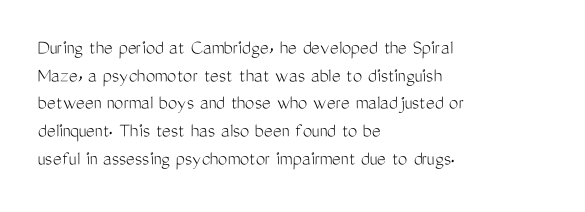
The image shows 21 px text type, upright; set left-aligned, normal line spacing (1.32x), normal letter spacing, not underlined.
